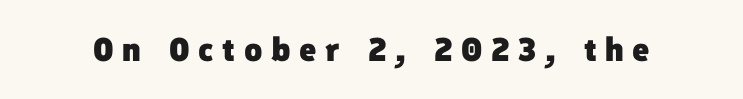
{"serif": "no", "bold": "yes", "weight": "heavy", "width": "normal", "stroke_contrast": "low", "x_height": "medium", "monospaced": "no", "underline": "no", "letter_spacing": "wide", "letter_spacing_em": 0.26, "glyph_px": 33}
